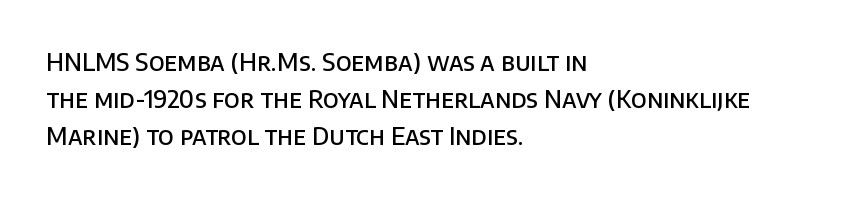
{"italic": "no", "bold": "semi", "underline": "no", "align": "left", "line_spacing": "normal", "line_spacing_ratio": 1.54, "letter_spacing": "normal", "letter_spacing_em": 0.0, "glyph_px": 24}
